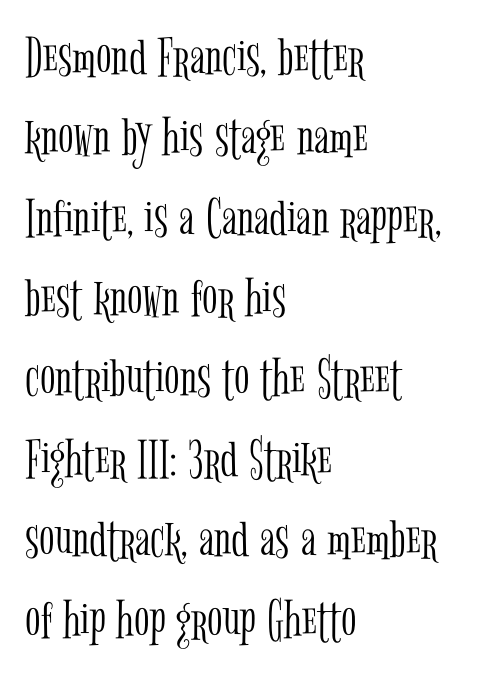
Descenders are the only things crossing below the line. The line-height multiplier appears to be the usual default. Standard letterfit; no display-style spreading of the glyphs. A light-to-regular cut is what we see here.
